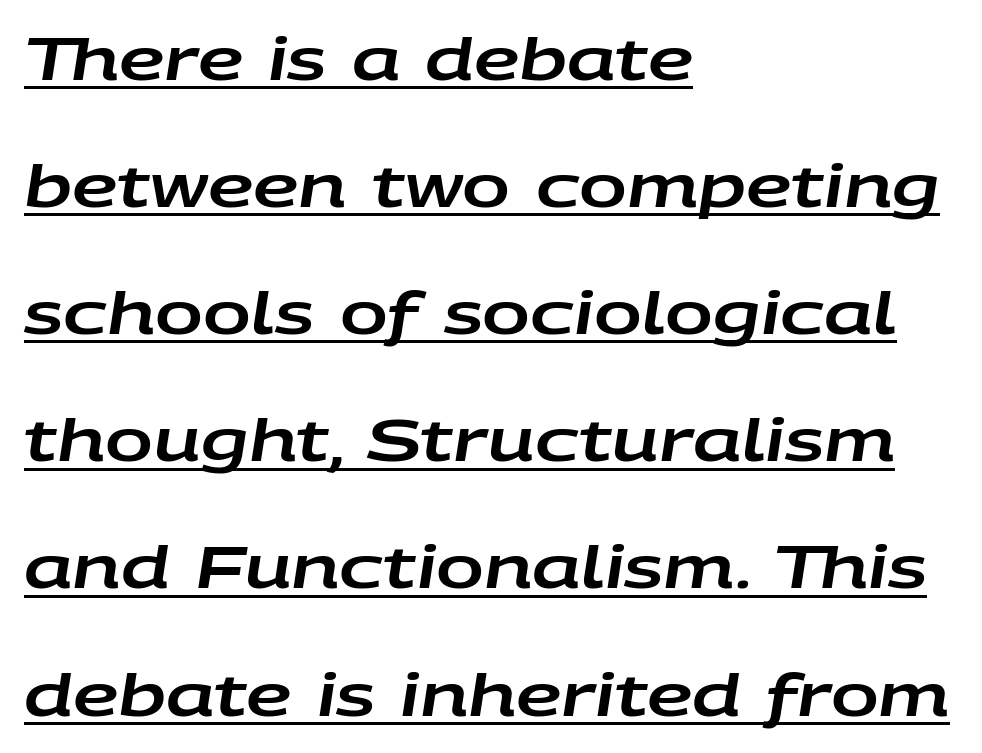
{"italic": "yes", "lean": "right", "slant_degrees": 9, "width": "wide", "stroke_contrast": "low", "x_height": "large", "monospaced": "no", "underline": "yes", "align": "left", "line_spacing": "loose", "line_spacing_ratio": 2.23, "letter_spacing": "normal", "letter_spacing_em": 0.0, "glyph_px": 57}
